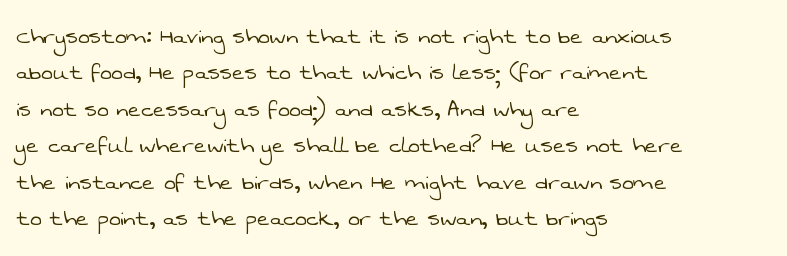
The image shows 27 px text type; set left-aligned, normal line spacing (1.35x), normal letter spacing, not underlined.
